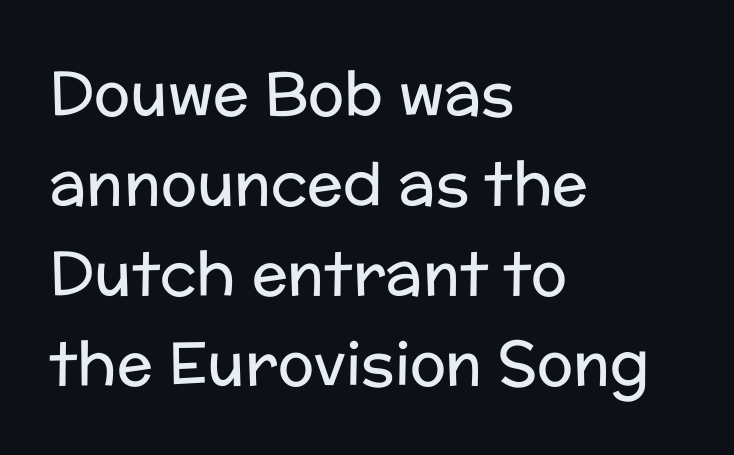
Weight: not bold — regular or lighter. Is the block centered? No — it sits flush against the left margin. These lines were composed using upright roman letters. In terms of leading, this rendering sits right in the middle. The zone under the glyphs is completely vacant. Look at the bottom of the vertical strokes: they stop flat, with no serifs.
